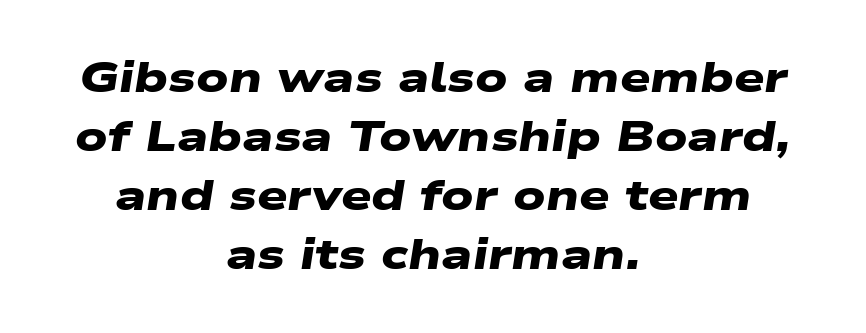
Q: Is the text bold? A: Yes.
Q: Is the typeface a serif or a sans-serif typeface? A: Sans-serif.
Q: Is the text underlined? A: No.
Q: How is the paragraph aligned? A: Centered.
Q: Is the spacing between letters normal or unusually wide? A: Normal.
Q: Is the spacing between lines tight, normal or loose? A: Normal.
Q: Width (condensed, normal, or wide)? A: Wide.
Q: Stroke contrast? A: Low.
Q: x-height? A: Medium.
Q: Monospaced? A: No.
